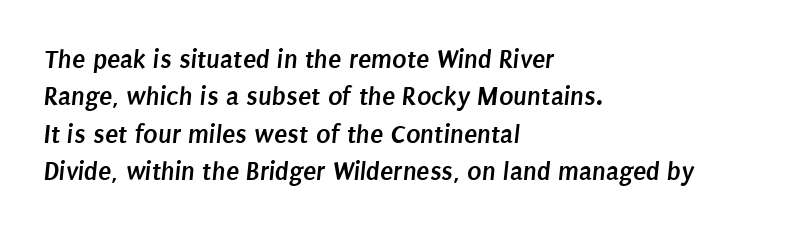
{"bold": "yes", "underline": "no", "align": "left", "line_spacing": "normal", "line_spacing_ratio": 1.38, "letter_spacing": "normal", "letter_spacing_em": 0.0, "glyph_px": 27}
